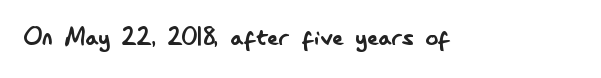
Q: Is the text bold? A: No.
Q: Is the text italic (slanted)? A: No, it is upright.
Q: Is the typeface a serif or a sans-serif typeface? A: Sans-serif.
Q: Is the text underlined? A: No.
Q: Is the spacing between letters normal or unusually wide? A: Normal.
Q: Width (condensed, normal, or wide)? A: Condensed.
Q: Stroke contrast? A: Low.
Q: x-height? A: Small.
Q: Monospaced? A: No.
